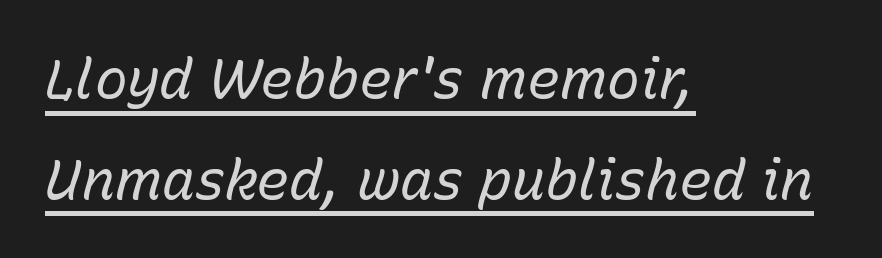
The image shows 55 px regular-weight type, italic (leaning right); set left-aligned, line spacing 1.83x, normal letter spacing, underlined; low stroke contrast and a medium x-height.
